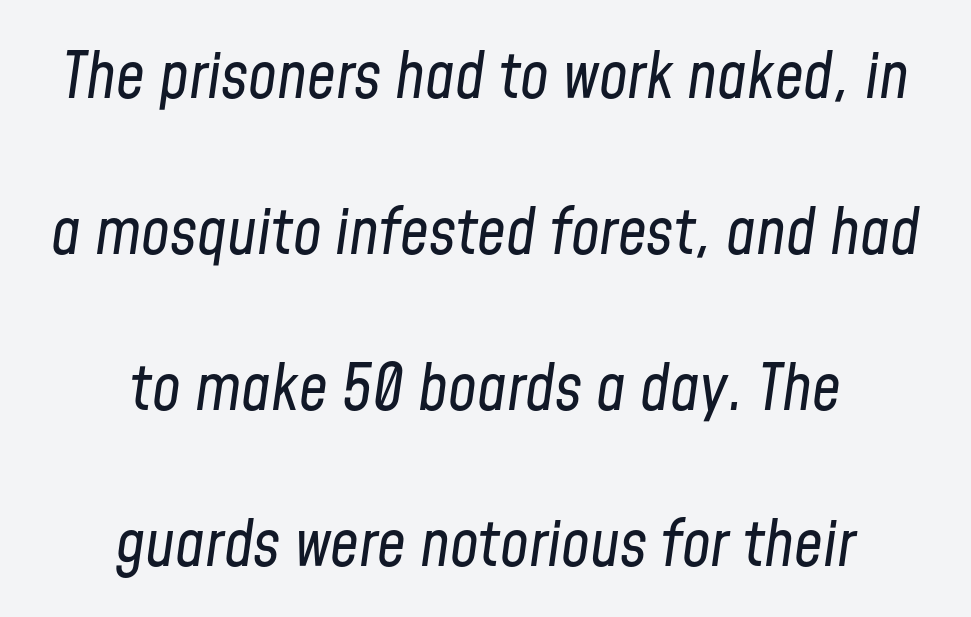
Q: Is the text bold? A: No.
Q: Is the text italic (slanted)? A: Yes, it leans right by about 8 degrees.
Q: Is the text underlined? A: No.
Q: How is the paragraph aligned? A: Centered.
Q: Is the spacing between letters normal or unusually wide? A: Normal.
Q: Is the spacing between lines tight, normal or loose? A: Loose.
Q: Width (condensed, normal, or wide)? A: Condensed.
Q: Stroke contrast? A: Low.
Q: x-height? A: Medium.
Q: Monospaced? A: No.
